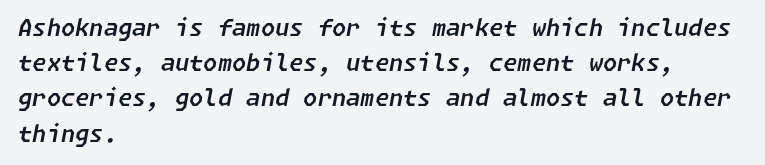
The image shows 23 px text type, italic (leaning right); set left-aligned, normal line spacing (1.53x), normal letter spacing, not underlined.
